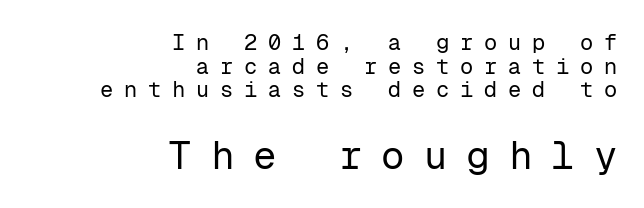
Q: Is the text bold? A: No.
Q: Is the text italic (slanted)? A: No, it is upright.
Q: Is the typeface a serif or a sans-serif typeface? A: Sans-serif.
Q: Is the text underlined? A: No.
Q: How is the paragraph aligned? A: Right-aligned.
Q: Is the spacing between letters normal or unusually wide? A: Unusually wide.
Q: Is the spacing between lines tight, normal or loose? A: Tight.
Q: Which block of text is set in a larger size, the first (top) or the second (bottom)? A: The second (bottom) one.
Q: Width (condensed, normal, or wide)? A: Normal.
Q: Stroke contrast? A: Low.
Q: x-height? A: Medium.
Q: Monospaced? A: Yes.
